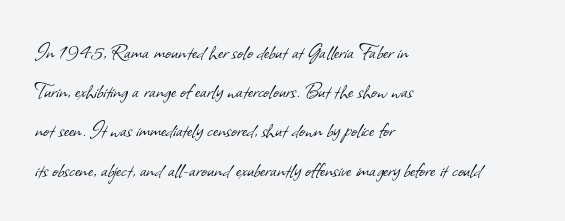
Q: Is the text bold? A: No.
Q: Is the text underlined? A: No.
Q: How is the paragraph aligned? A: Left-aligned.
Q: Is the spacing between letters normal or unusually wide? A: Normal.
Q: Is the spacing between lines tight, normal or loose? A: Normal.
